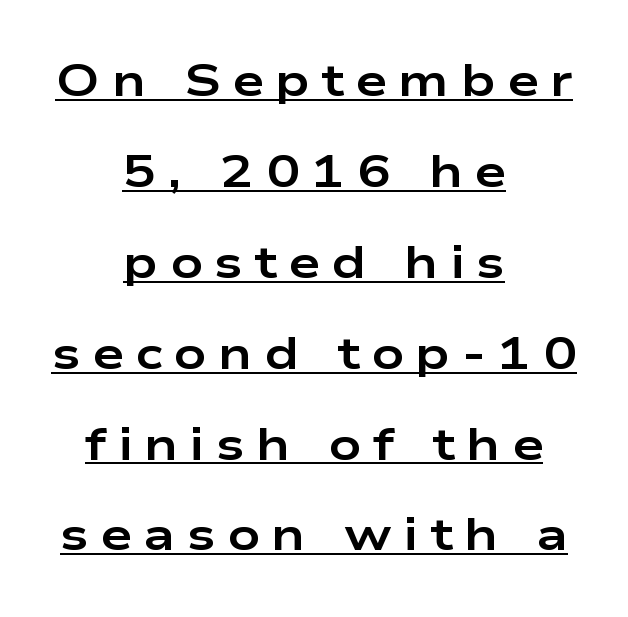
These words are printed bold, with thick strokes throughout. Think of a printed novel: that variable character pitch is what you see here. A typographer would call this underscored text. Interline gaps are noticeably wide in this sample.
